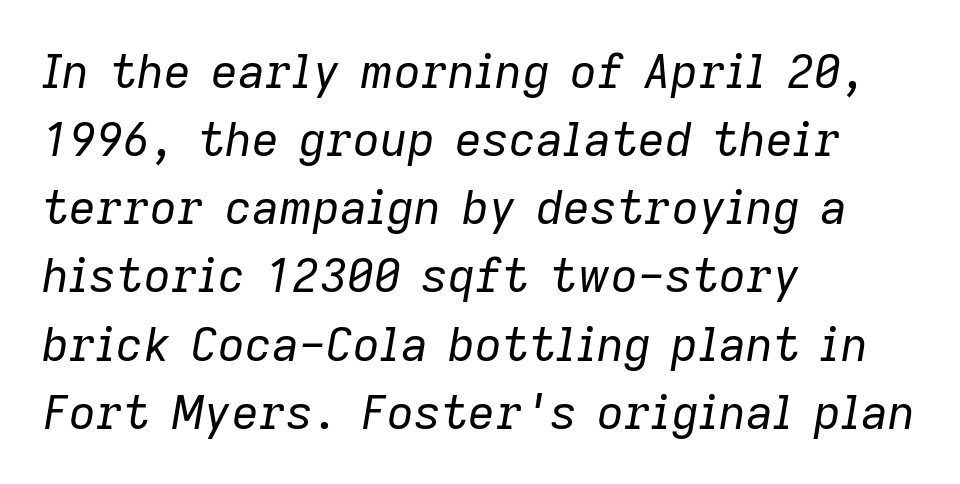
The image shows 47 px regular-weight type, italic (leaning right); set left-aligned, normal line spacing (1.45x), normal letter spacing, not underlined; low stroke contrast and a medium x-height.
